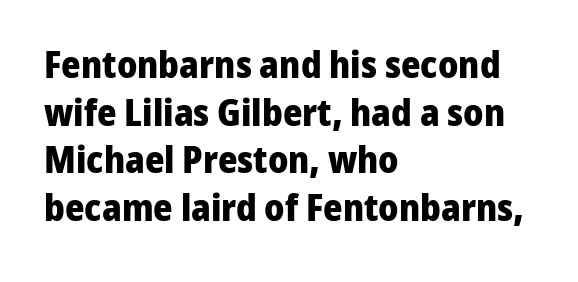
Q: Is the text bold? A: Yes.
Q: Is the text italic (slanted)? A: No, it is upright.
Q: Is the typeface a serif or a sans-serif typeface? A: Sans-serif.
Q: Is the text underlined? A: No.
Q: How is the paragraph aligned? A: Left-aligned.
Q: Is the spacing between letters normal or unusually wide? A: Normal.
Q: Is the spacing between lines tight, normal or loose? A: Normal.
Q: Width (condensed, normal, or wide)? A: Normal.
Q: Stroke contrast? A: Low.
Q: x-height? A: Medium.
Q: Monospaced? A: No.
